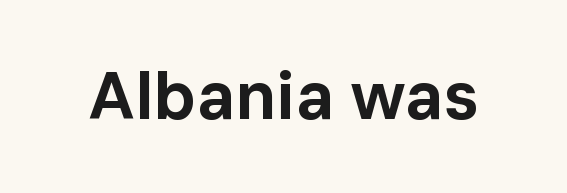
The image shows 66 px bold sans-serif type, upright; set normal letter spacing, not underlined; low stroke contrast and a medium x-height.
